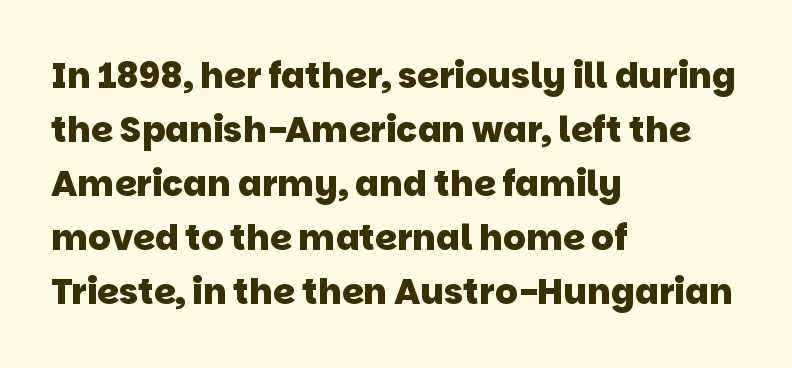
The image shows 35 px heavy sans-serif type; set left-aligned, normal line spacing (1.54x), normal letter spacing, not underlined; low stroke contrast and a large x-height.
